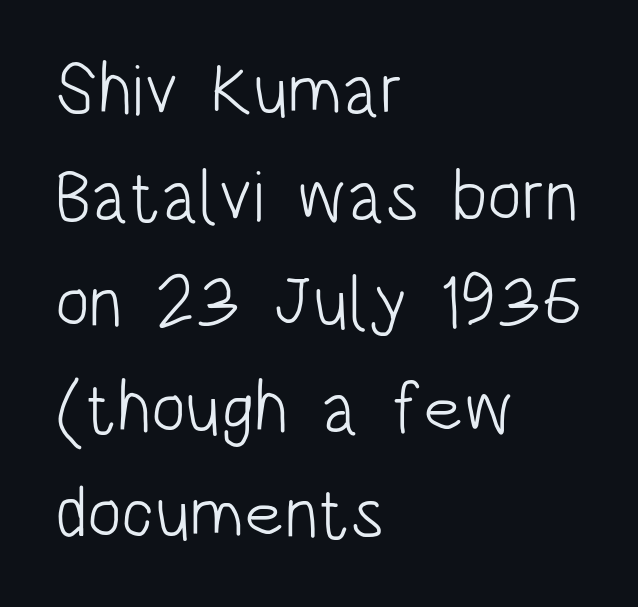
The rendering anchors every line to the left-hand side. Anything drawn beneath the words? Only blank space. A roman cut, with each character standing at attention. No letter is thick-stroked: the sample isn't bold.
